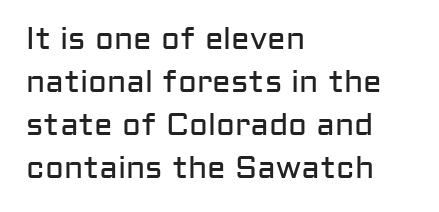
{"serif": "no", "italic": "no", "bold": "no", "weight": "regular", "width": "normal", "stroke_contrast": "low", "x_height": "medium", "monospaced": "no", "underline": "no", "align": "left", "line_spacing": "normal", "line_spacing_ratio": 1.39, "letter_spacing": "normal", "letter_spacing_em": 0.0, "glyph_px": 31}
